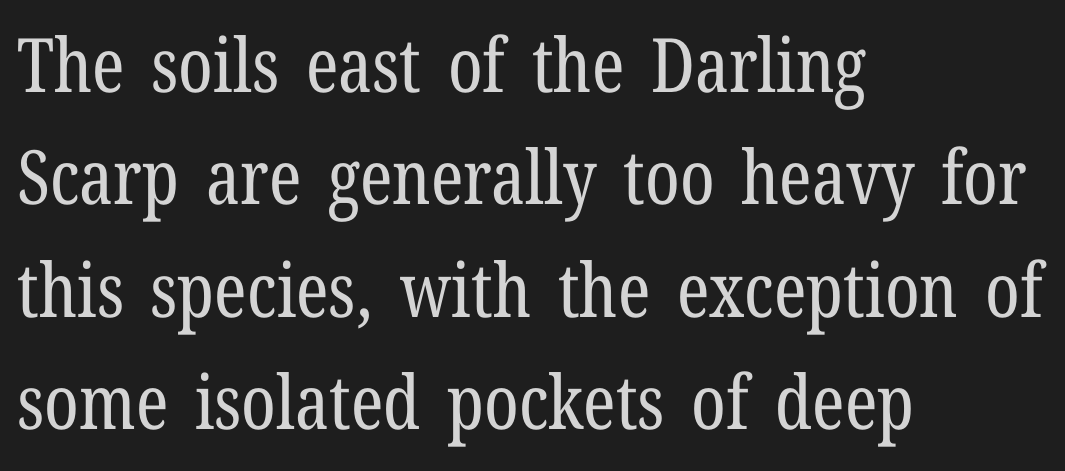
Q: Is the text bold? A: No.
Q: Is the text italic (slanted)? A: No, it is upright.
Q: Is the typeface a serif or a sans-serif typeface? A: Serif.
Q: Is the text underlined? A: No.
Q: How is the paragraph aligned? A: Left-aligned.
Q: Is the spacing between letters normal or unusually wide? A: Normal.
Q: Is the spacing between lines tight, normal or loose? A: Normal.
Q: Width (condensed, normal, or wide)? A: Condensed.
Q: Stroke contrast? A: Low.
Q: x-height? A: Medium.
Q: Monospaced? A: No.
